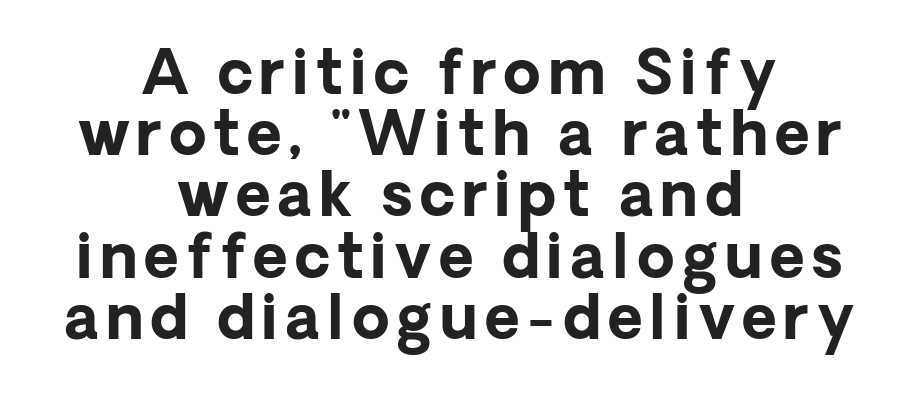
Q: Is the text bold? A: Yes.
Q: Is the text italic (slanted)? A: No, it is upright.
Q: Is the typeface a serif or a sans-serif typeface? A: Sans-serif.
Q: Is the text underlined? A: No.
Q: How is the paragraph aligned? A: Centered.
Q: Is the spacing between lines tight, normal or loose? A: Tight.
Q: Width (condensed, normal, or wide)? A: Normal.
Q: Stroke contrast? A: Low.
Q: x-height? A: Medium.
Q: Monospaced? A: No.
